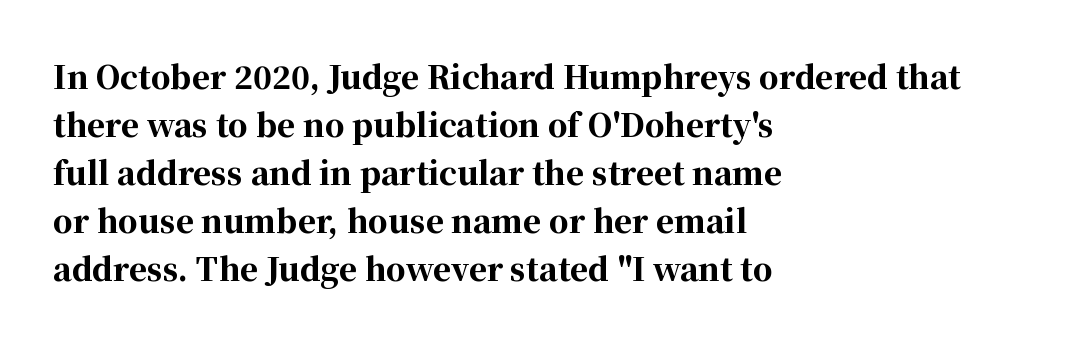
Heavy, bold letterforms. The space directly below the letters is spotless. These lines are set flush left with a ragged right edge. Here the glyphs are tracked normally, forming tight word shapes.
